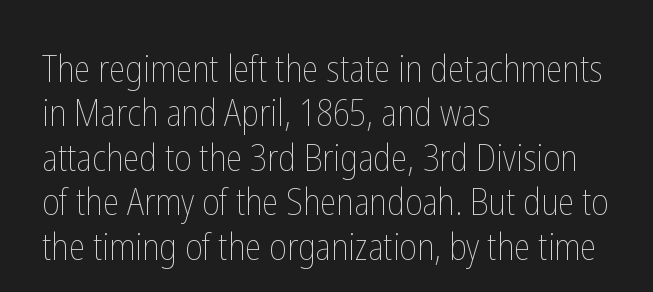
Visually the block forms a straight wall on the left and a jagged coastline on the right. Looks like regular typesetting: each glyph gets only the width it needs. The letters look calm and open, with moderate or lighter stems. Italic? Not at all — the glyphs are vertical. Words appear dense and cohesive because spacing is normal. The space beneath each line is pristine and unruled.
